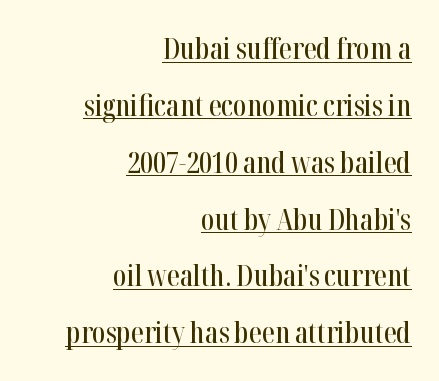
Q: Is the text italic (slanted)? A: No, it is upright.
Q: Is the typeface a serif or a sans-serif typeface? A: Serif.
Q: Is the text underlined? A: Yes.
Q: How is the paragraph aligned? A: Right-aligned.
Q: Is the spacing between letters normal or unusually wide? A: Normal.
Q: Is the spacing between lines tight, normal or loose? A: Loose.
Q: Width (condensed, normal, or wide)? A: Condensed.
Q: Stroke contrast? A: High.
Q: x-height? A: Medium.
Q: Monospaced? A: No.
